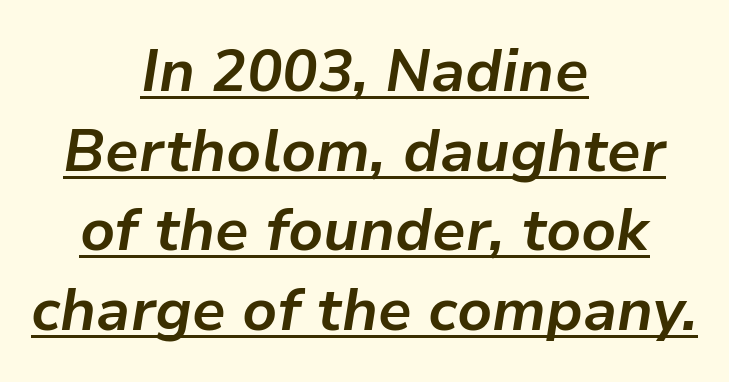
The image shows 59 px bold type, italic (leaning right); set centered, normal line spacing (1.35x), normal letter spacing, underlined; low stroke contrast and a medium x-height.
